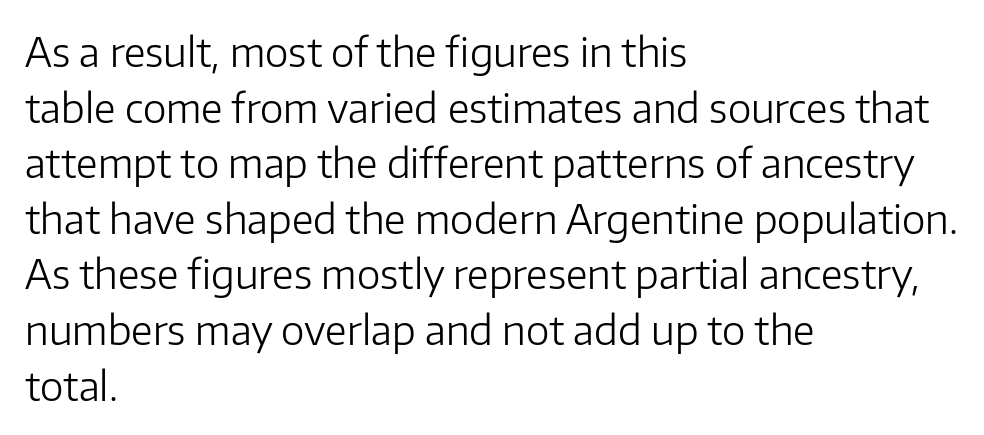
The image shows 40 px light sans-serif type, upright; set left-aligned, normal line spacing (1.39x), normal letter spacing, not underlined; low stroke contrast and a medium x-height.
